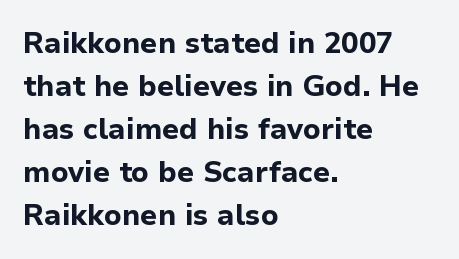
Q: Is the text bold? A: Yes.
Q: Is the text italic (slanted)? A: No, it is upright.
Q: Is the typeface a serif or a sans-serif typeface? A: Sans-serif.
Q: Is the text underlined? A: No.
Q: How is the paragraph aligned? A: Left-aligned.
Q: Is the spacing between letters normal or unusually wide? A: Normal.
Q: Is the spacing between lines tight, normal or loose? A: Normal.
Q: Width (condensed, normal, or wide)? A: Normal.
Q: Stroke contrast? A: Low.
Q: x-height? A: Medium.
Q: Monospaced? A: No.
